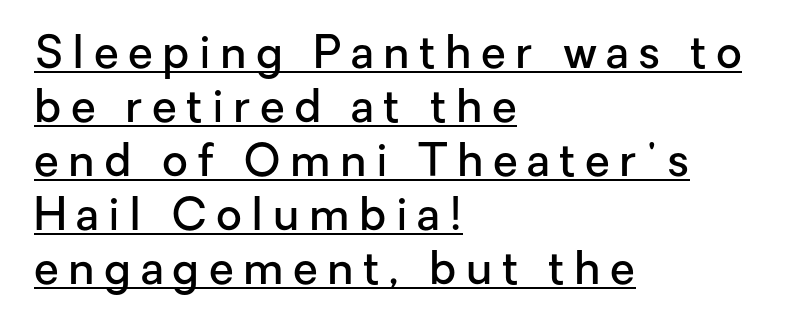
You could not count columns in this text — the font is proportionally spaced. Slightly chunky letters — semibold, I'd say, not full bold. Line beginnings align vertically; line endings do not. What decoration does the sample have? An underline. This sample uses an upright cut, with every glyph sitting square on the baseline. Characters follow at a spacing far wider than the type designer built in.
